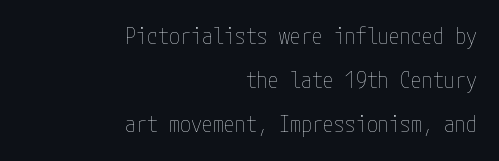
{"italic": "no", "bold": "no", "underline": "no", "align": "right", "line_spacing": "loose", "line_spacing_ratio": 2.01, "letter_spacing": "normal", "letter_spacing_em": 0.0, "glyph_px": 22}
